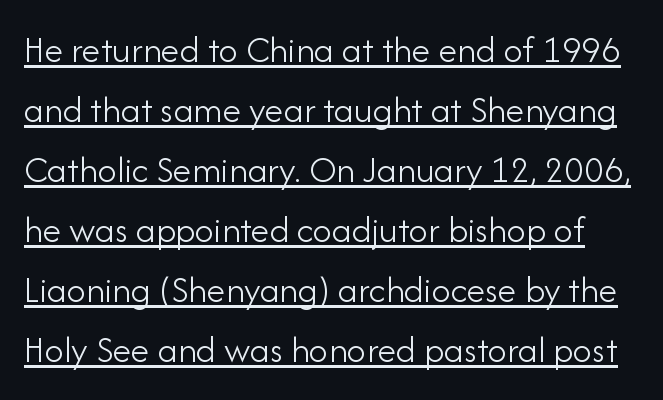
{"serif": "no", "italic": "no", "bold": "no", "weight": "light", "width": "normal", "stroke_contrast": "low", "x_height": "small", "monospaced": "no", "underline": "yes", "line_spacing": "normal", "line_spacing_ratio": 1.58, "letter_spacing": "normal", "letter_spacing_em": 0.0, "glyph_px": 38}
